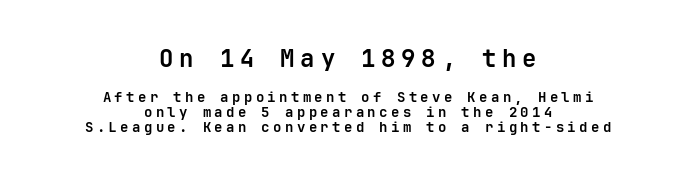
The image shows 24 px bold type, upright; set centered, tight line spacing (1.07x), unusually wide letter spacing (+0.24 em), not underlined; the first (top) block is 1.71x larger.
